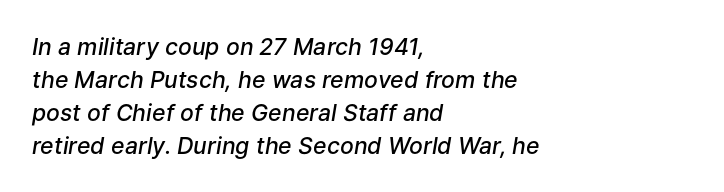
The image shows 23 px text type, italic (leaning right); set left-aligned, normal line spacing (1.43x), normal letter spacing, not underlined.
